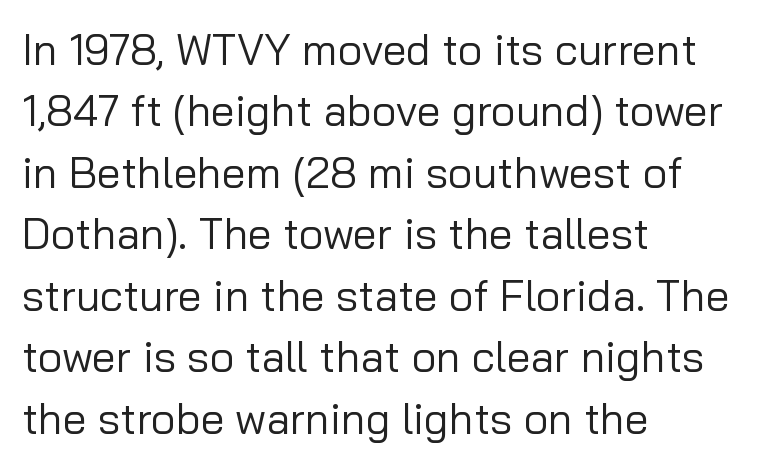
The image shows 43 px regular-weight sans-serif type, upright; set left-aligned, normal line spacing (1.43x), normal letter spacing, not underlined; low stroke contrast and a medium x-height.
